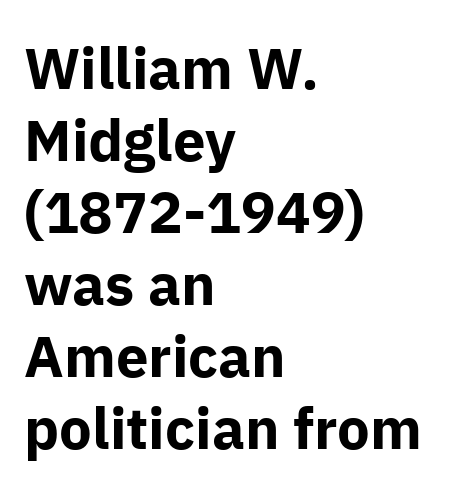
You could call the tracking neutral — neither tight nor loose. Every row of glyphs begins at an identical x-position on the left. Serifs: no, the terminals of the letterforms are clean. Note the varied advance widths — an 'i' is clearly narrower than an 'm'. Heavy, bold letterforms. Underline: absent.
